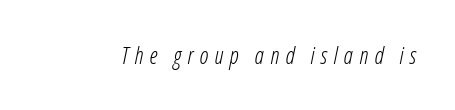
Q: Is the text bold? A: No.
Q: Is the text italic (slanted)? A: Yes, it leans right by about 12 degrees.
Q: Is the text underlined? A: No.
Q: Is the spacing between letters normal or unusually wide? A: Unusually wide.
